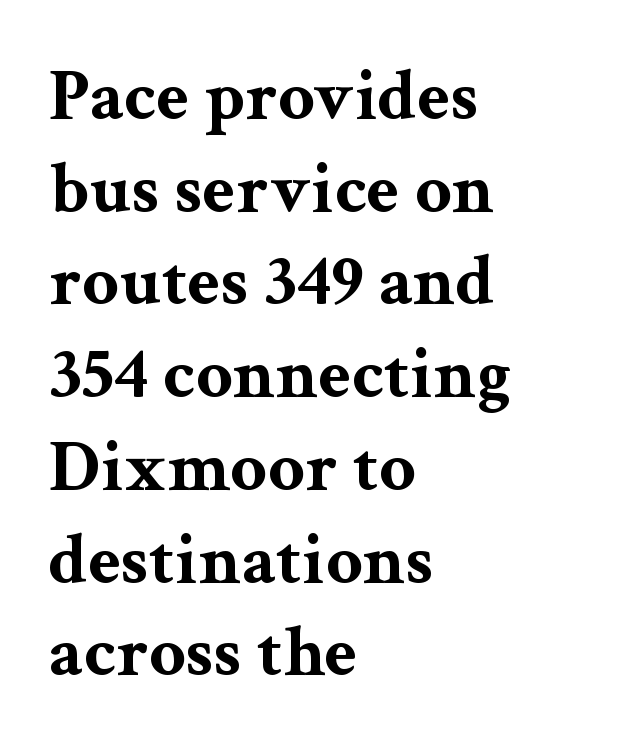
{"serif": "yes", "italic": "no", "bold": "yes", "weight": "bold", "width": "wide", "stroke_contrast": "medium", "x_height": "medium", "monospaced": "no", "underline": "no", "align": "left", "line_spacing": "normal", "line_spacing_ratio": 1.27, "letter_spacing": "normal", "letter_spacing_em": 0.0, "glyph_px": 73}
